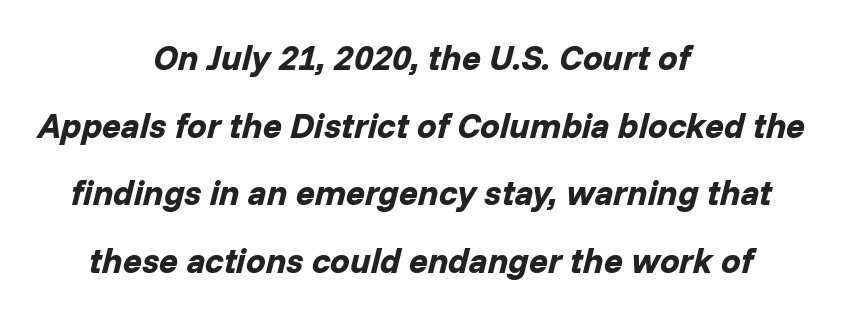
{"italic": "yes", "lean": "right", "slant_degrees": 14, "bold": "yes", "weight": "bold", "width": "normal", "stroke_contrast": "low", "x_height": "medium", "monospaced": "no", "underline": "no", "align": "center", "line_spacing": "loose", "line_spacing_ratio": 1.93, "letter_spacing": "normal", "letter_spacing_em": 0.0, "glyph_px": 35}
